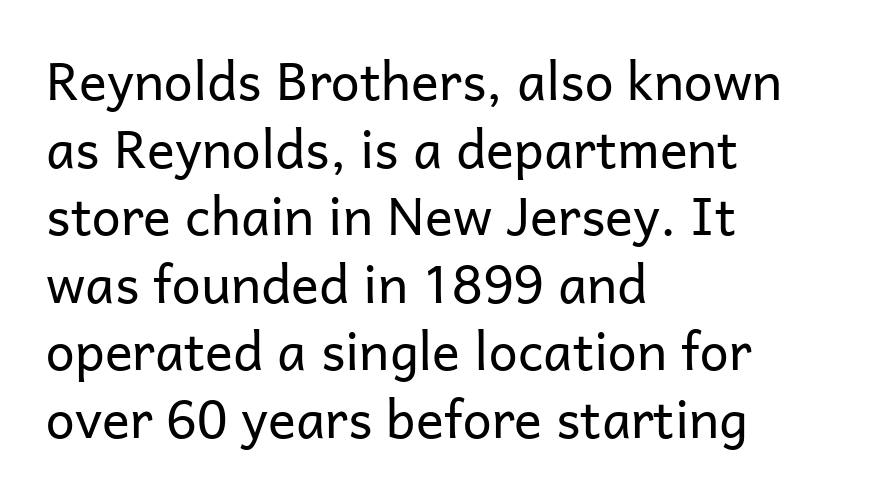
The letterforms sit shoulder to shoulder at normal distance. Stem width sits at or under what a default text font uses. Do the characters align in a grid? No, the font is proportional. Unlike italic type, these characters show no tilt at all. Leftover space on each line is placed entirely after the last word.
